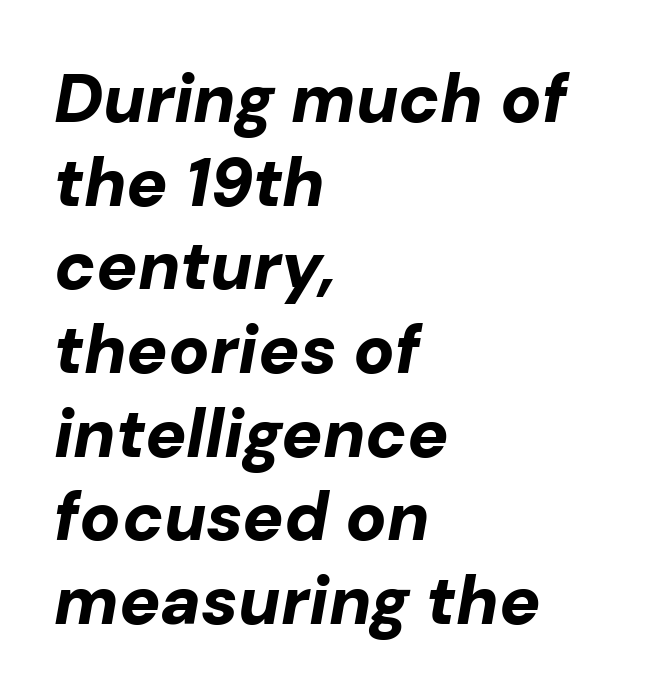
The letters are bold, with thick, heavy strokes. Letter spacing: default. The passage shown is not underscored anywhere. Do the characters align in a grid? No, the font is proportional.
